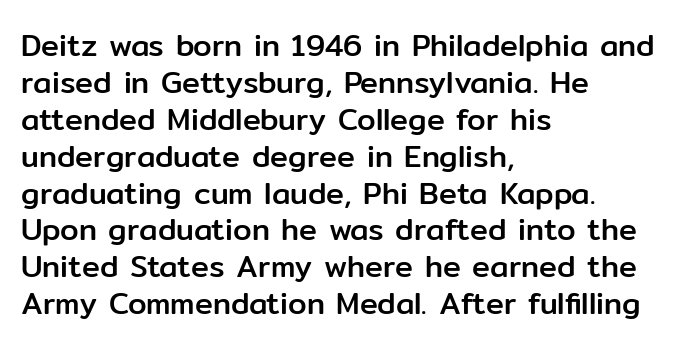
{"serif": "no", "italic": "no", "width": "normal", "stroke_contrast": "low", "x_height": "medium", "monospaced": "no", "underline": "no", "align": "left", "line_spacing_ratio": 1.23, "letter_spacing": "normal", "letter_spacing_em": 0.0, "glyph_px": 30}
